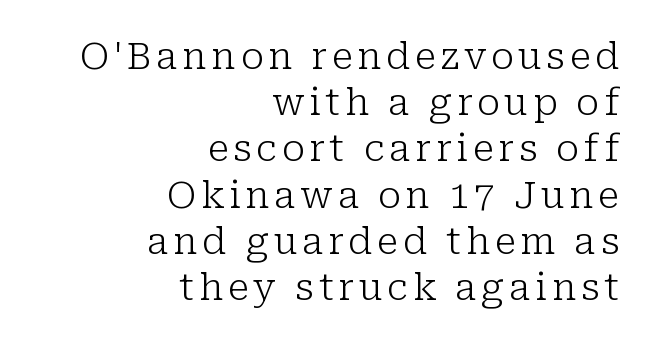
Q: Is the text bold? A: No.
Q: Is the text italic (slanted)? A: No, it is upright.
Q: Is the typeface a serif or a sans-serif typeface? A: Serif.
Q: Is the text underlined? A: No.
Q: How is the paragraph aligned? A: Right-aligned.
Q: Is the spacing between lines tight, normal or loose? A: Normal.
Q: Width (condensed, normal, or wide)? A: Normal.
Q: Stroke contrast? A: Low.
Q: x-height? A: Medium.
Q: Monospaced? A: No.
